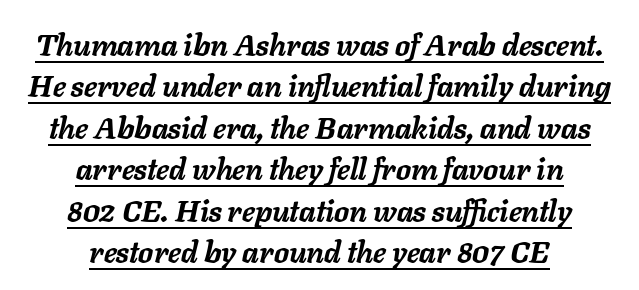
{"italic": "yes", "lean": "right", "slant_degrees": 11, "bold": "yes", "weight": "semibold", "width": "normal", "stroke_contrast": "low", "x_height": "medium", "monospaced": "no", "underline": "yes", "align": "center", "line_spacing": "normal", "line_spacing_ratio": 1.38, "letter_spacing": "normal", "letter_spacing_em": 0.0, "glyph_px": 30}
